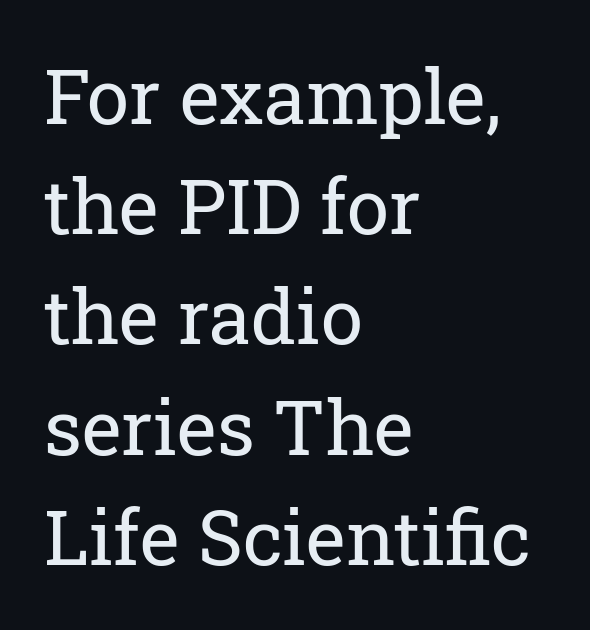
The image shows 76 px regular-weight serif type, upright; set left-aligned, normal line spacing (1.45x), normal letter spacing, not underlined; low stroke contrast and a medium x-height.
